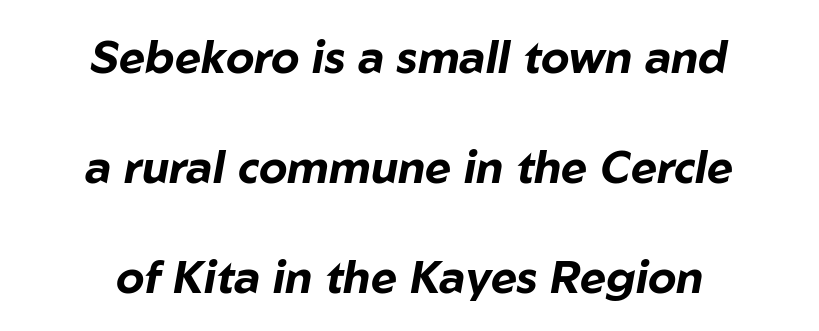
{"italic": "yes", "lean": "right", "slant_degrees": 10, "bold": "yes", "weight": "bold", "width": "normal", "stroke_contrast": "low", "x_height": "medium", "monospaced": "no", "underline": "no", "align": "center", "line_spacing": "loose", "line_spacing_ratio": 2.44, "letter_spacing": "normal", "letter_spacing_em": 0.0, "glyph_px": 45}
